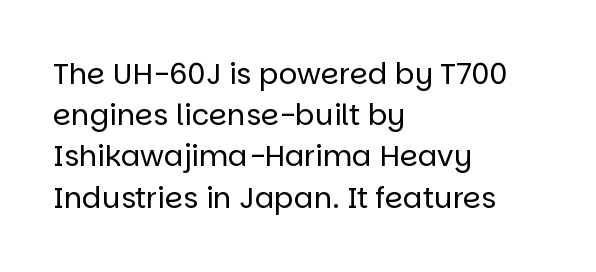
The image shows 29 px regular-weight sans-serif type, upright; set left-aligned, normal line spacing (1.42x), normal letter spacing, not underlined; low stroke contrast and a large x-height.
